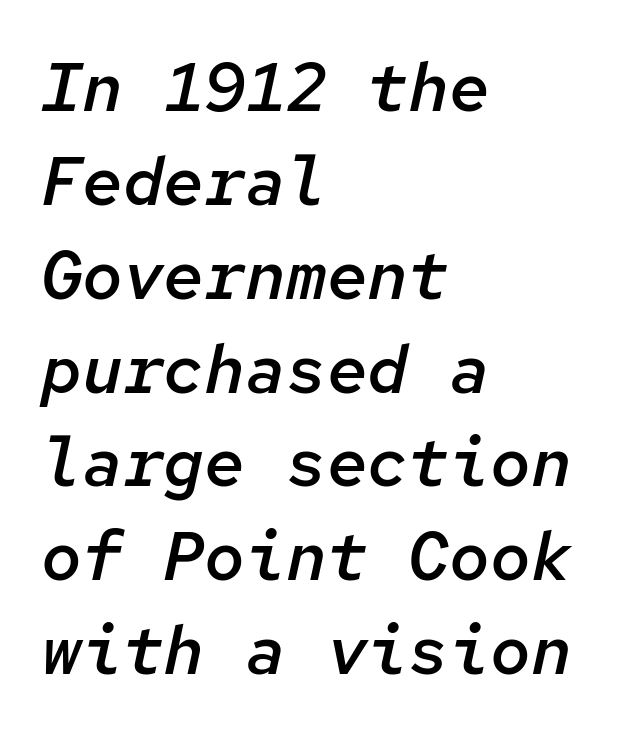
{"italic": "yes", "lean": "right", "slant_degrees": 12, "bold": "semi", "weight": "semibold", "width": "normal", "stroke_contrast": "low", "x_height": "medium", "monospaced": "yes", "underline": "no", "align": "left", "line_spacing": "normal", "line_spacing_ratio": 1.38, "letter_spacing": "normal", "letter_spacing_em": 0.0, "glyph_px": 68}
